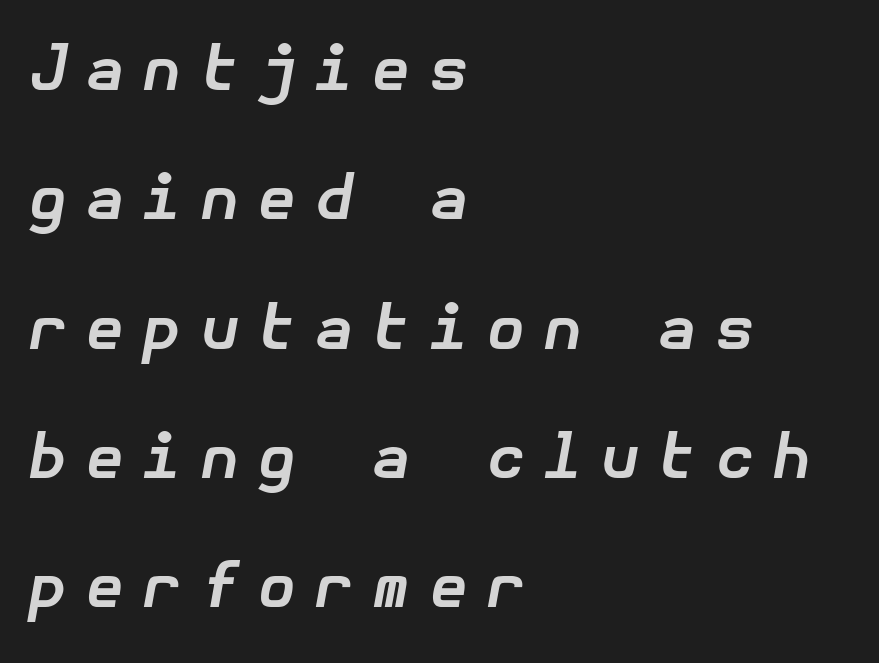
{"italic": "yes", "lean": "right", "slant_degrees": 10, "bold": "yes", "weight": "bold", "width": "normal", "stroke_contrast": "low", "x_height": "medium", "underline": "no", "align": "left", "line_spacing": "loose", "line_spacing_ratio": 2.12, "letter_spacing": "wide", "letter_spacing_em": 0.32, "glyph_px": 61}
